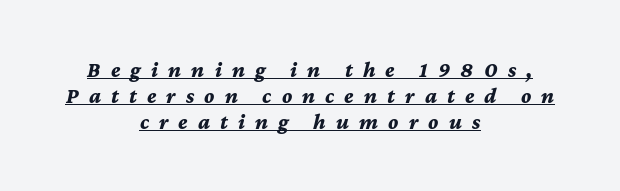
A rule runs beneath these lines of type. Compared with ordinary roman type, these characters are visibly tilted. The passage shown is emphatically bold. The rendering inserts visible extra space after every character. Casual observation: everything's sitting right in the middle.
